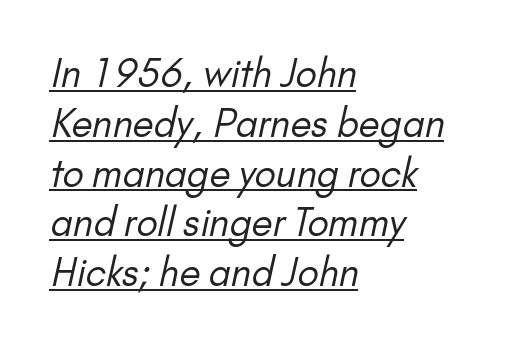
{"serif": "no", "bold": "no", "weight": "regular", "width": "normal", "stroke_contrast": "low", "x_height": "small", "monospaced": "no", "underline": "yes", "align": "left", "line_spacing": "normal", "line_spacing_ratio": 1.31, "letter_spacing": "normal", "letter_spacing_em": 0.0, "glyph_px": 38}
